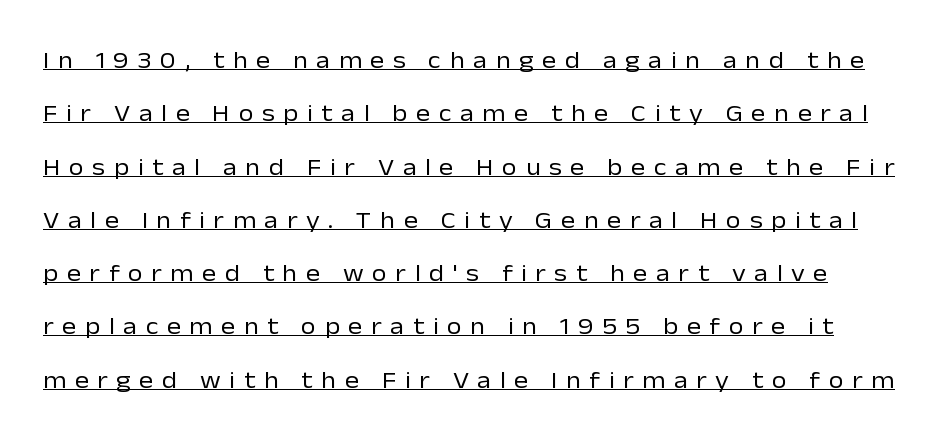
This sample uses expanded letter spacing, leaving extra air between glyphs. The block of text is sparse from top to bottom, with ample space between rows. Is the stroke heavy? The answer is a plain regular-or-lighter. The specimen reads as upright at a glance. A rule runs beneath these lines of type.
